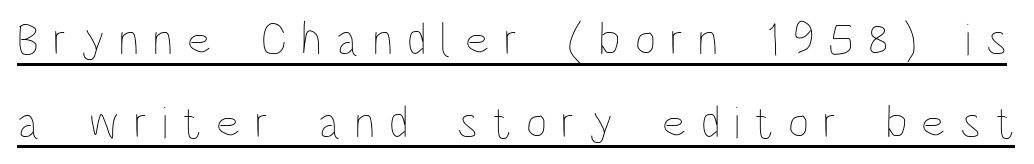
Q: Is the text bold? A: No.
Q: Is the text italic (slanted)? A: No, it is upright.
Q: Is the text underlined? A: Yes.
Q: Is the spacing between letters normal or unusually wide? A: Unusually wide.
Q: Width (condensed, normal, or wide)? A: Condensed.
Q: Stroke contrast? A: Low.
Q: x-height? A: Large.
Q: Monospaced? A: No.
